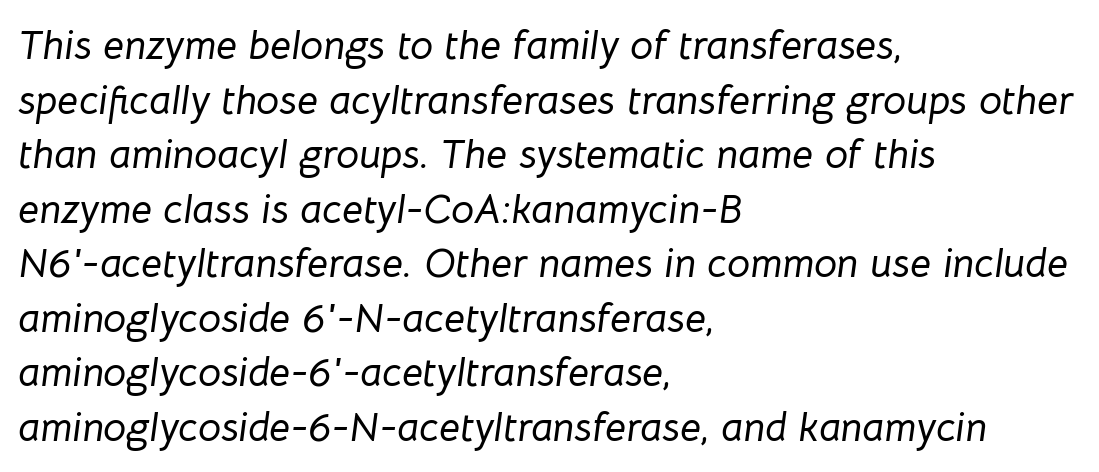
The image shows 41 px text type, italic (leaning right); set left-aligned, normal line spacing (1.33x), normal letter spacing, not underlined; low stroke contrast and a medium x-height.
